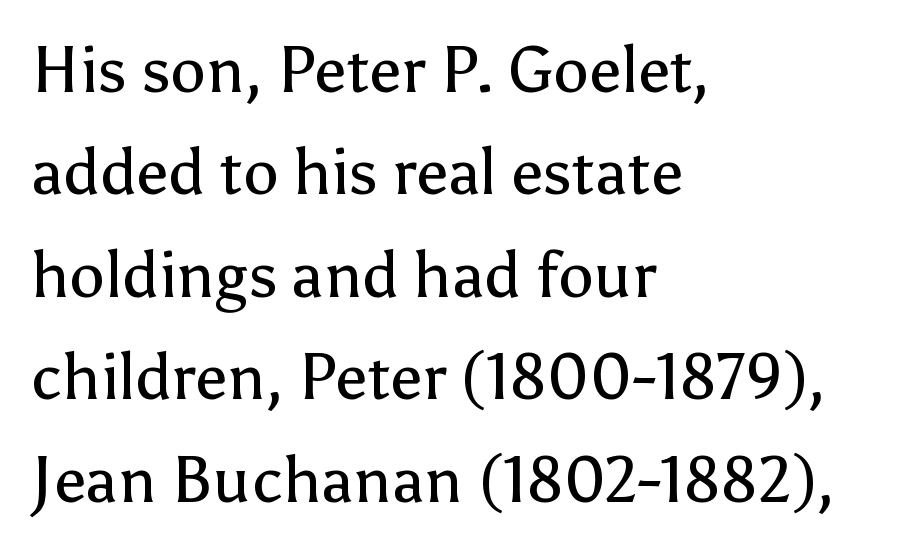
Stroke terminals: plain, sans-serif. The rendering uses natural spacing where letterforms have individual widths. The space between consecutive lines is moderate. The zone under the glyphs is completely vacant. This sample uses an upright cut, with every glyph sitting square on the baseline. Standard letterfit; no display-style spreading of the glyphs.
